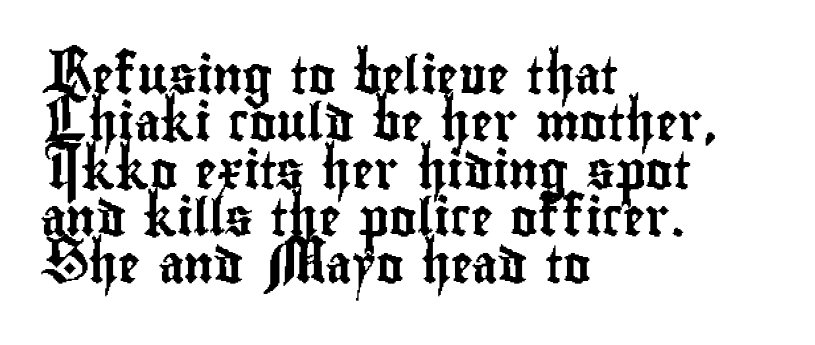
{"serif": "no", "italic": "no", "width": "condensed", "stroke_contrast": "low", "x_height": "small", "monospaced": "no", "underline": "no", "align": "left", "line_spacing": "normal", "line_spacing_ratio": 1.28, "letter_spacing": "normal", "letter_spacing_em": 0.0, "glyph_px": 37}
